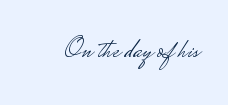
{"serif": "no", "bold": "no", "weight": "light", "width": "wide", "stroke_contrast": "low", "monospaced": "no", "underline": "no", "letter_spacing": "normal", "letter_spacing_em": 0.0, "glyph_px": 29}
